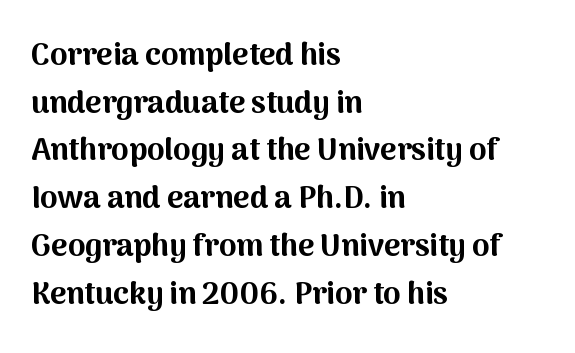
The image shows 31 px bold sans-serif type, upright; set left-aligned, normal line spacing (1.54x), normal letter spacing, not underlined; medium stroke contrast and a medium x-height.
